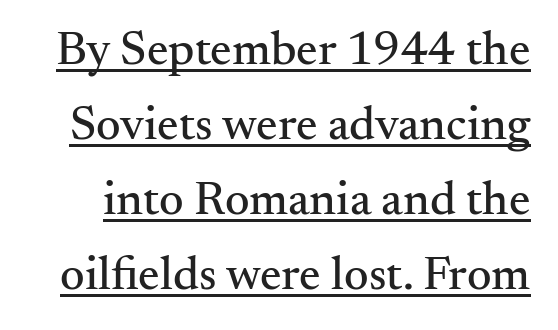
{"serif": "yes", "italic": "no", "width": "normal", "stroke_contrast": "medium", "x_height": "small", "monospaced": "no", "underline": "yes", "line_spacing": "normal", "line_spacing_ratio": 1.56, "letter_spacing": "normal", "letter_spacing_em": 0.0, "glyph_px": 48}
